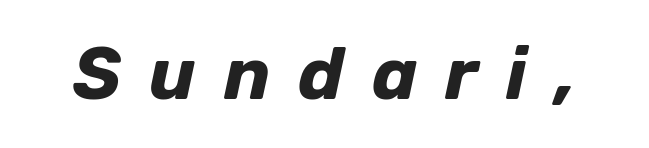
The words here are not underlined. Does extra space separate the letters? Yes, quite a lot of it. Do the characters align in a grid? No, the font is proportional. Each glyph is drawn with heavy, bold strokes.
